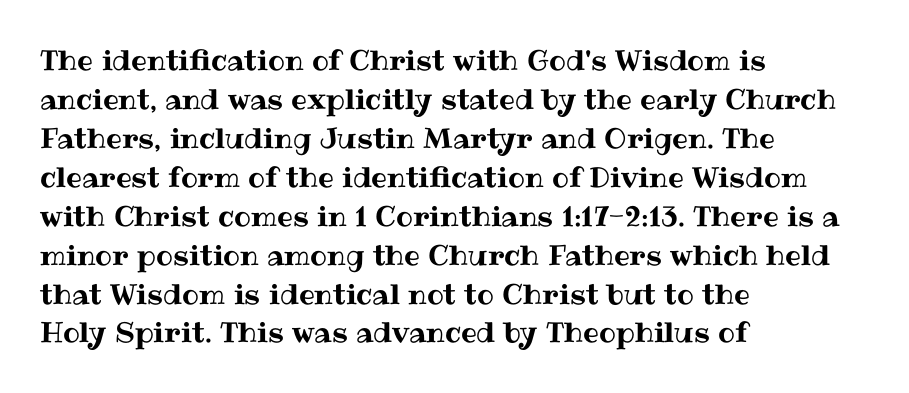
Q: Is the text italic (slanted)? A: No, it is upright.
Q: Is the text underlined? A: No.
Q: How is the paragraph aligned? A: Left-aligned.
Q: Is the spacing between letters normal or unusually wide? A: Normal.
Q: Is the spacing between lines tight, normal or loose? A: Normal.
Q: Width (condensed, normal, or wide)? A: Normal.
Q: Stroke contrast? A: Medium.
Q: x-height? A: Medium.
Q: Monospaced? A: No.
